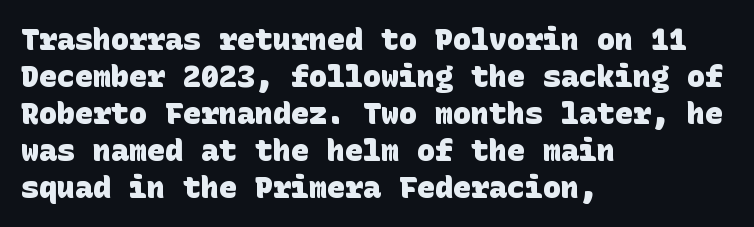
Q: Is the text bold? A: Yes.
Q: Is the typeface a serif or a sans-serif typeface? A: Sans-serif.
Q: Is the text underlined? A: No.
Q: How is the paragraph aligned? A: Left-aligned.
Q: Is the spacing between letters normal or unusually wide? A: Normal.
Q: Width (condensed, normal, or wide)? A: Normal.
Q: Stroke contrast? A: Low.
Q: x-height? A: Large.
